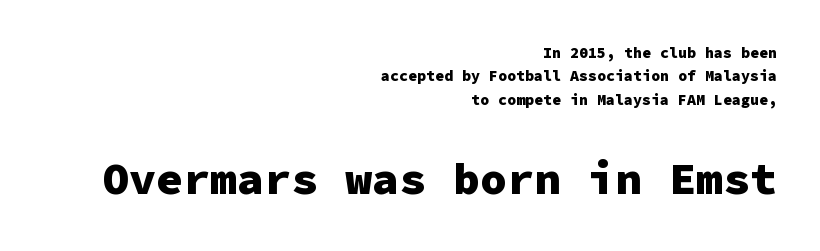
{"serif": "no", "italic": "no", "bold": "yes", "weight": "heavy", "width": "normal", "stroke_contrast": "low", "x_height": "medium", "monospaced": "yes", "underline": "no", "align": "right", "line_spacing": "normal", "line_spacing_ratio": 1.56, "letter_spacing": "normal", "letter_spacing_em": 0.0, "larger_block": "second", "size_ratio": 3.0, "glyph_px": 45}
